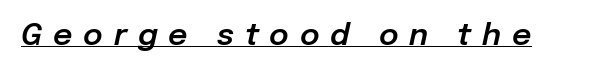
{"italic": "yes", "lean": "right", "slant_degrees": 12, "width": "normal", "stroke_contrast": "low", "x_height": "medium", "monospaced": "no", "underline": "yes", "letter_spacing": "wide", "letter_spacing_em": 0.36, "glyph_px": 30}
